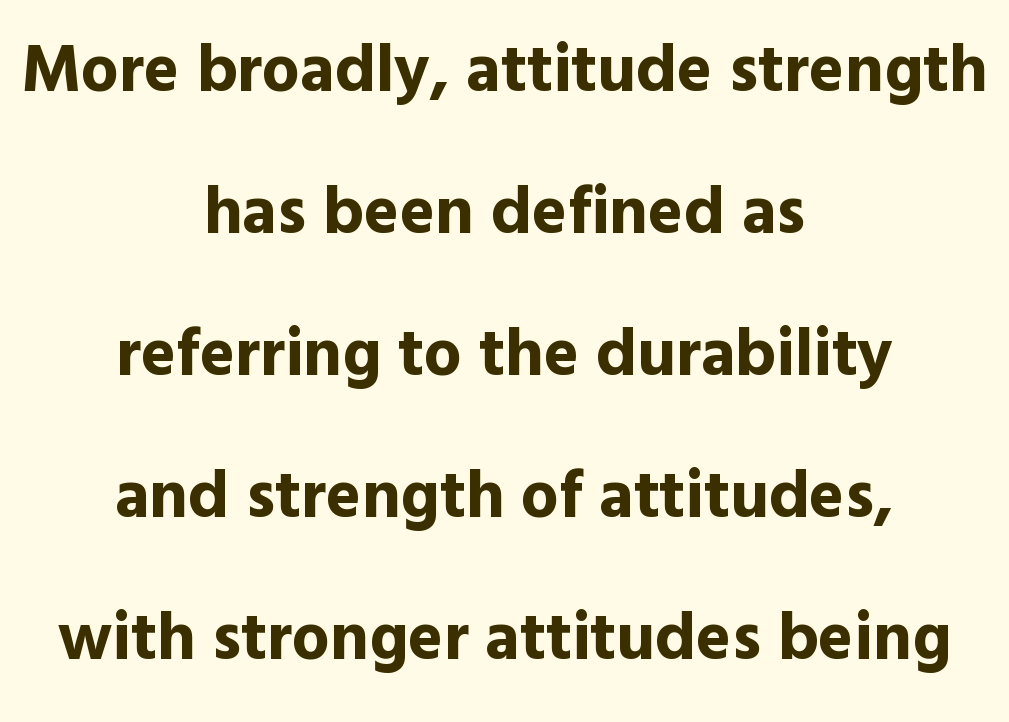
{"serif": "no", "italic": "no", "bold": "yes", "weight": "bold", "width": "normal", "x_height": "medium", "monospaced": "no", "underline": "no", "align": "center", "line_spacing": "loose", "line_spacing_ratio": 2.12, "letter_spacing": "normal", "letter_spacing_em": 0.0, "glyph_px": 67}
